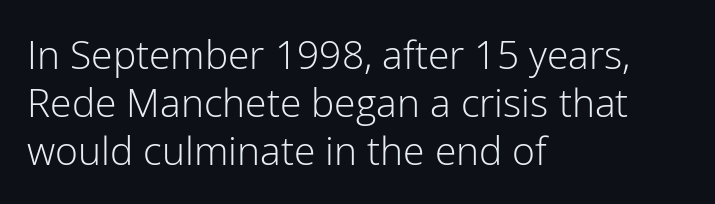
Q: Is the text bold? A: No.
Q: Is the text italic (slanted)? A: No, it is upright.
Q: Is the typeface a serif or a sans-serif typeface? A: Sans-serif.
Q: Is the text underlined? A: No.
Q: How is the paragraph aligned? A: Left-aligned.
Q: Is the spacing between letters normal or unusually wide? A: Normal.
Q: Width (condensed, normal, or wide)? A: Normal.
Q: Stroke contrast? A: Low.
Q: x-height? A: Medium.
Q: Monospaced? A: No.
